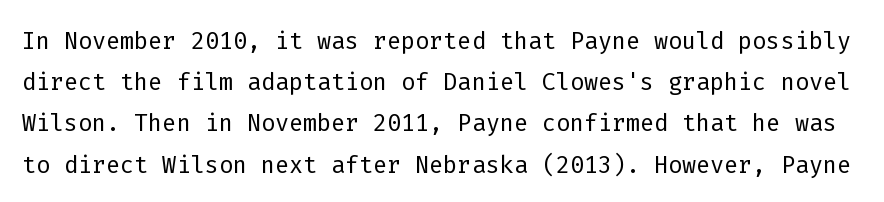
Q: Is the text bold? A: No.
Q: Is the text italic (slanted)? A: No, it is upright.
Q: Is the typeface a serif or a sans-serif typeface? A: Sans-serif.
Q: Is the text underlined? A: No.
Q: Is the spacing between letters normal or unusually wide? A: Normal.
Q: Is the spacing between lines tight, normal or loose? A: Normal.
Q: Width (condensed, normal, or wide)? A: Normal.
Q: Stroke contrast? A: Low.
Q: x-height? A: Medium.
Q: Monospaced? A: Yes.
